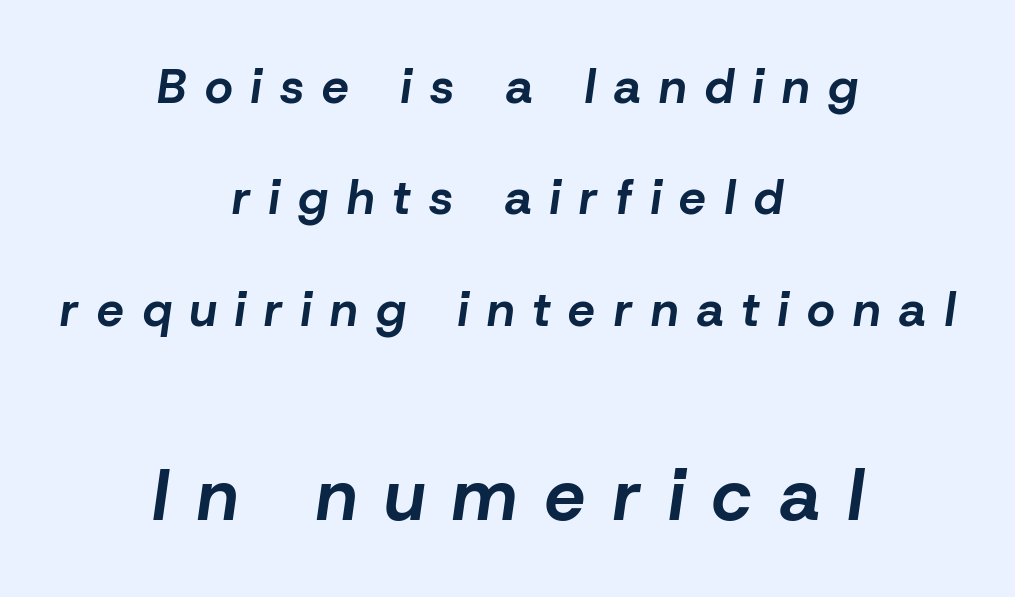
Alignment: centered. These lines stand farther apart than default settings would place them. Letters rest on an invisible, unmarked baseline. Strong, thick strokes mark this as bold type. Varying glyph widths throughout — classic text-font behaviour.
